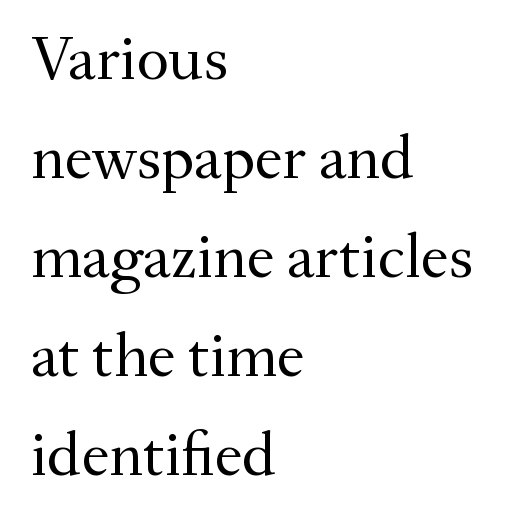
The image shows 63 px regular-weight serif type, upright; set left-aligned, normal line spacing (1.57x), normal letter spacing, not underlined; medium stroke contrast and a small x-height.
